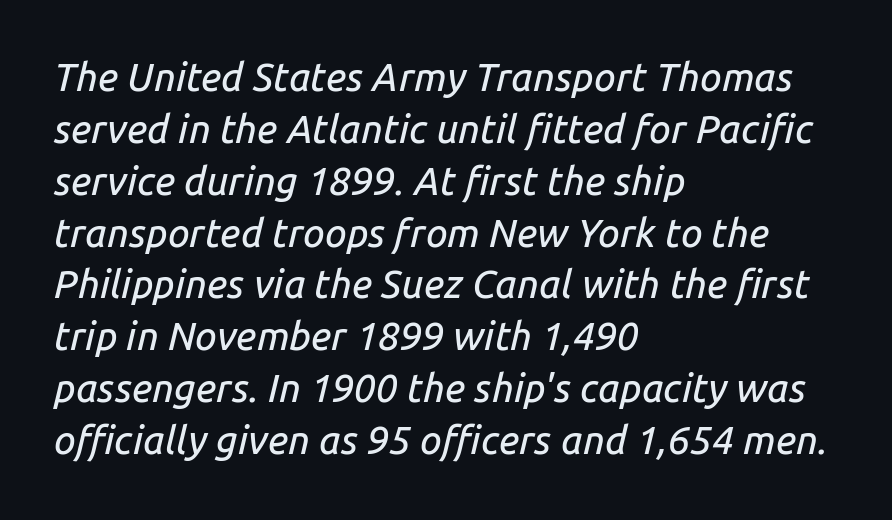
Q: Is the text italic (slanted)? A: Yes, it leans right by about 14 degrees.
Q: Is the text underlined? A: No.
Q: How is the paragraph aligned? A: Left-aligned.
Q: Is the spacing between letters normal or unusually wide? A: Normal.
Q: Is the spacing between lines tight, normal or loose? A: Normal.
Q: Width (condensed, normal, or wide)? A: Normal.
Q: Stroke contrast? A: Low.
Q: x-height? A: Medium.
Q: Monospaced? A: No.
